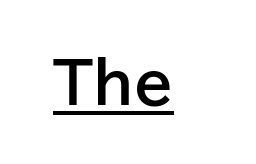
Q: Is the text bold? A: Yes.
Q: Is the text italic (slanted)? A: No, it is upright.
Q: Is the typeface a serif or a sans-serif typeface? A: Sans-serif.
Q: Is the text underlined? A: Yes.
Q: Is the spacing between letters normal or unusually wide? A: Normal.
Q: Width (condensed, normal, or wide)? A: Normal.
Q: Stroke contrast? A: Low.
Q: x-height? A: Medium.
Q: Monospaced? A: No.
